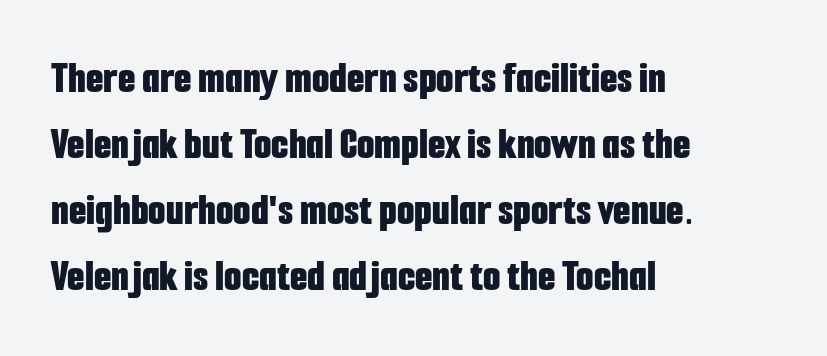
The type sits square on the baseline with zero lean. Compared with an ordinary text face, these strokes are far heavier — a full bold. Each letter keeps its own natural width here, so spacing adapts to shape. This sample uses plain, unmodified letter spacing. These lines are set flush left with a ragged right edge. Vertical spacing — default.
